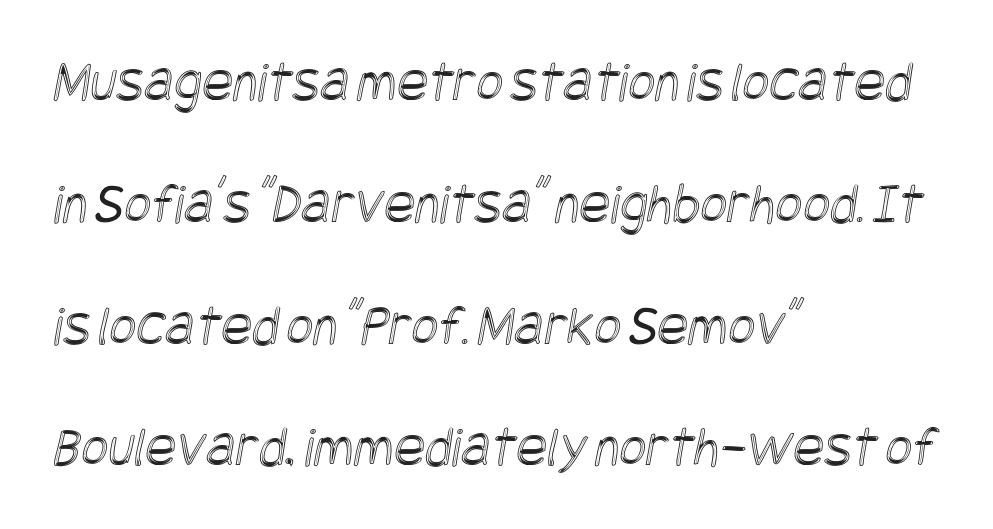
Every row of glyphs begins at an identical x-position on the left. Descenders are the only things crossing below the line. Compared with typical body copy, the letter spacing here is the same. Loosely led — the rows are spread out.
